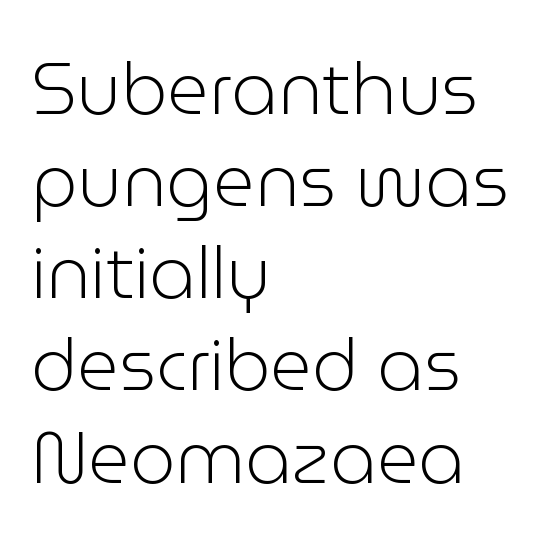
The image shows 72 px light sans-serif type, upright; set left-aligned, normal line spacing (1.28x), normal letter spacing, not underlined; low stroke contrast and a medium x-height.
